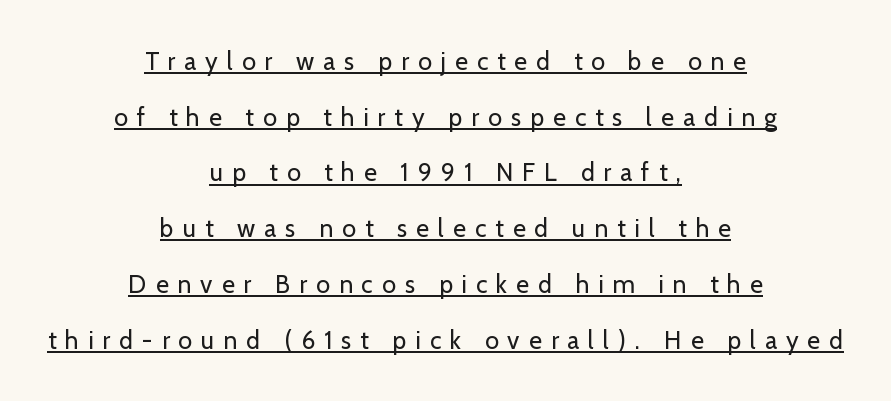
Q: Is the text bold? A: No.
Q: Is the text italic (slanted)? A: No, it is upright.
Q: Is the text underlined? A: Yes.
Q: How is the paragraph aligned? A: Centered.
Q: Is the spacing between letters normal or unusually wide? A: Unusually wide.
Q: Is the spacing between lines tight, normal or loose? A: Loose.
